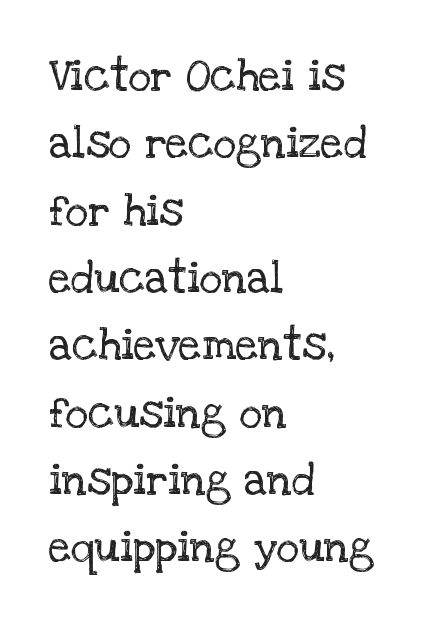
The image shows 44 px regular-weight serif type, upright; set left-aligned, normal line spacing (1.53x), normal letter spacing, not underlined; low stroke contrast and a large x-height.
